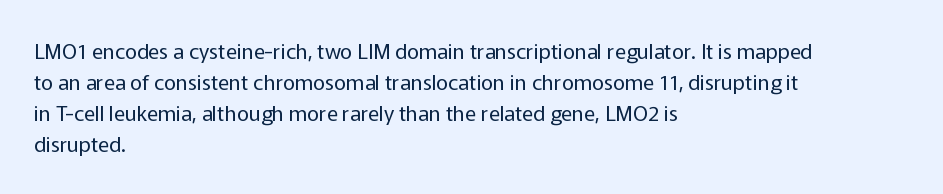
{"italic": "no", "bold": "no", "underline": "no", "align": "left", "line_spacing": "normal", "line_spacing_ratio": 1.48, "letter_spacing": "normal", "letter_spacing_em": 0.0, "glyph_px": 21}
